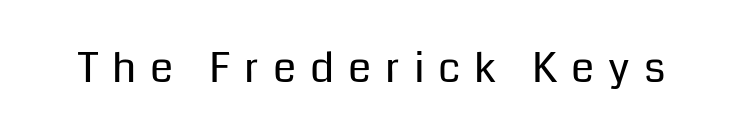
The image shows 42 px regular-weight sans-serif type, upright; set unusually wide letter spacing (+0.33 em), not underlined; low stroke contrast and a medium x-height.
